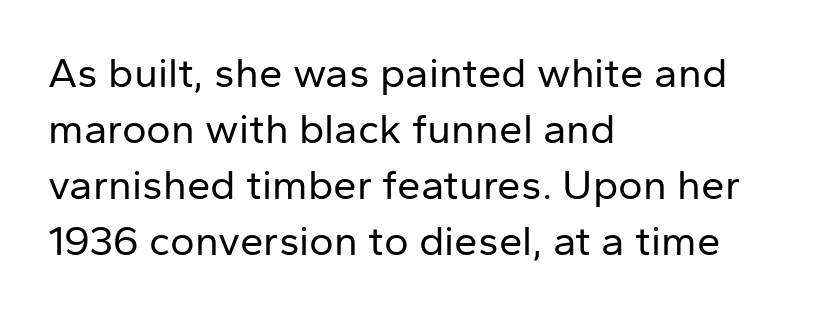
{"serif": "no", "italic": "no", "bold": "no", "weight": "regular", "width": "normal", "stroke_contrast": "low", "x_height": "medium", "monospaced": "no", "underline": "no", "align": "left", "line_spacing": "normal", "line_spacing_ratio": 1.33, "letter_spacing": "normal", "letter_spacing_em": 0.0, "glyph_px": 42}
